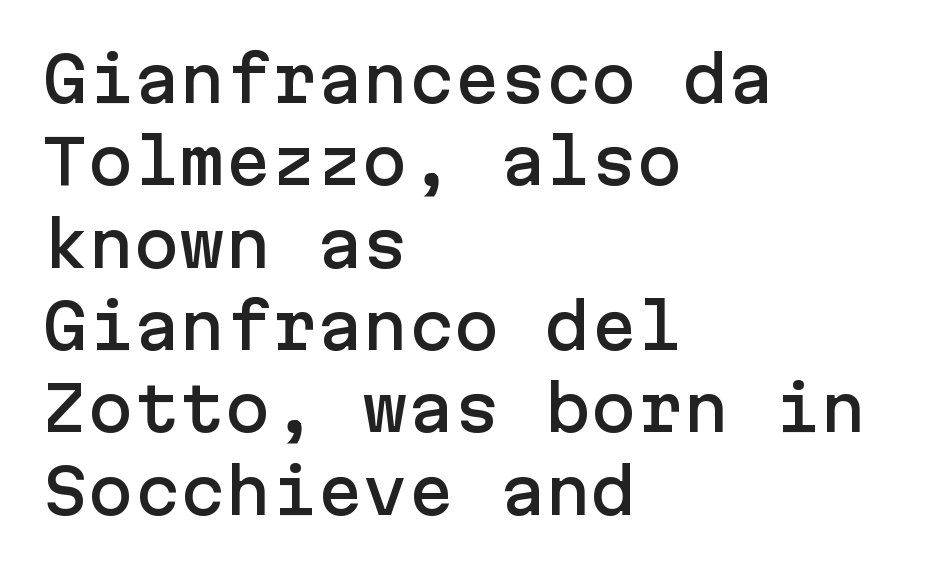
Q: Is the text italic (slanted)? A: No, it is upright.
Q: Is the typeface a serif or a sans-serif typeface? A: Sans-serif.
Q: Is the text underlined? A: No.
Q: How is the paragraph aligned? A: Left-aligned.
Q: Is the spacing between letters normal or unusually wide? A: Normal.
Q: Is the spacing between lines tight, normal or loose? A: Normal.
Q: Width (condensed, normal, or wide)? A: Normal.
Q: Stroke contrast? A: Low.
Q: x-height? A: Medium.
